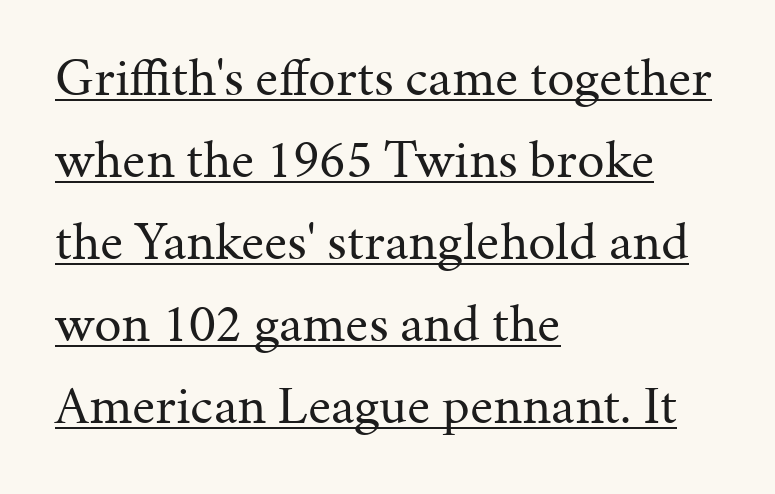
What decoration does the sample have? An underline. Heaviness? Minimal to ordinary, like unemphasized prose. Italic: no, the glyphs are upright roman. The type family on display is of the serif kind. Leading: standard.
